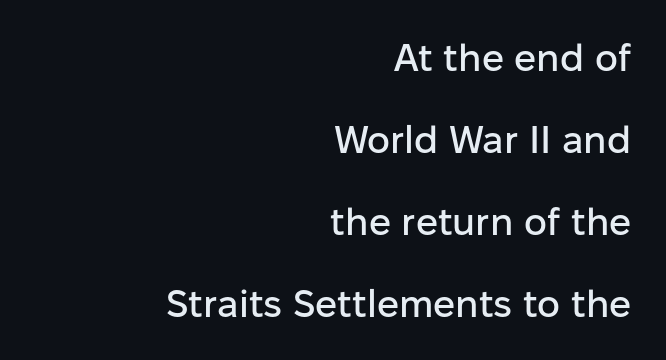
Q: Is the text italic (slanted)? A: No, it is upright.
Q: Is the typeface a serif or a sans-serif typeface? A: Sans-serif.
Q: Is the text underlined? A: No.
Q: How is the paragraph aligned? A: Right-aligned.
Q: Is the spacing between letters normal or unusually wide? A: Normal.
Q: Is the spacing between lines tight, normal or loose? A: Loose.
Q: Width (condensed, normal, or wide)? A: Normal.
Q: Stroke contrast? A: Low.
Q: x-height? A: Medium.
Q: Monospaced? A: No.
